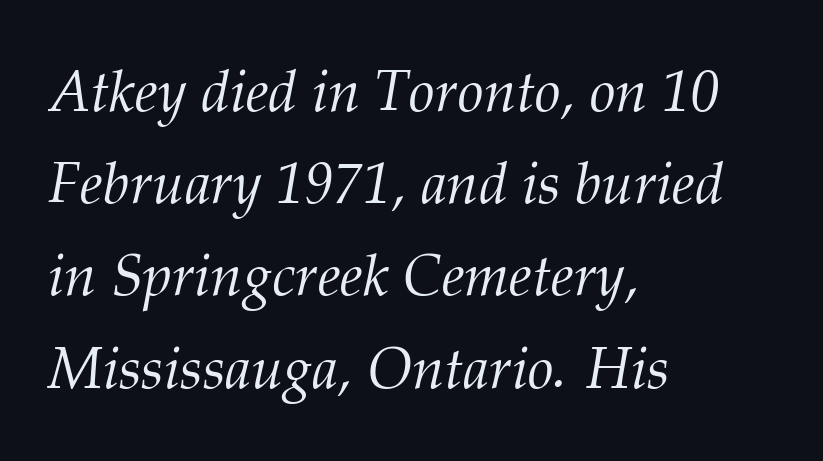
Q: Is the text bold? A: No.
Q: Is the text italic (slanted)? A: Yes, it leans right by about 12 degrees.
Q: Is the typeface a serif or a sans-serif typeface? A: Serif.
Q: Is the text underlined? A: No.
Q: How is the paragraph aligned? A: Left-aligned.
Q: Is the spacing between letters normal or unusually wide? A: Normal.
Q: Is the spacing between lines tight, normal or loose? A: Normal.
Q: Width (condensed, normal, or wide)? A: Normal.
Q: Stroke contrast? A: Medium.
Q: x-height? A: Medium.
Q: Monospaced? A: No.
